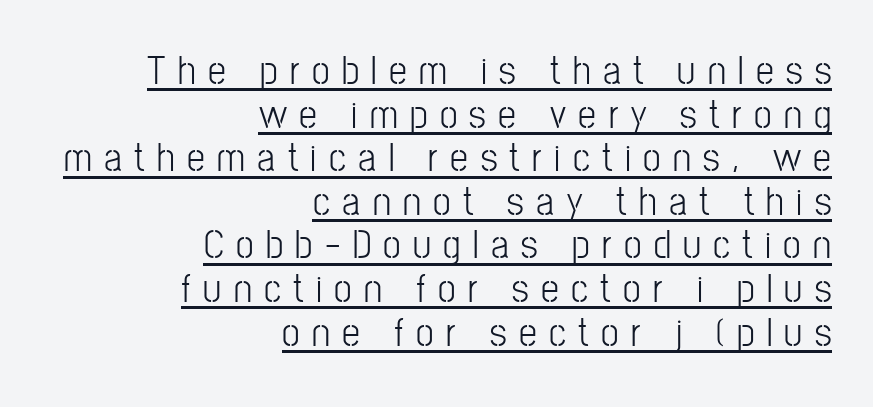
{"serif": "no", "italic": "no", "bold": "no", "weight": "light", "width": "condensed", "stroke_contrast": "low", "x_height": "medium", "monospaced": "no", "underline": "yes", "align": "right", "line_spacing": "tight", "line_spacing_ratio": 1.09, "letter_spacing": "wide", "letter_spacing_em": 0.31, "glyph_px": 40}
